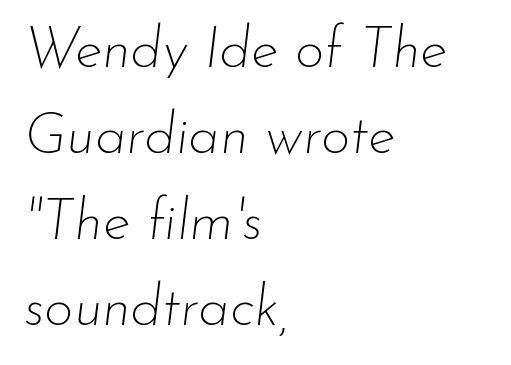
The image shows 57 px thin type, italic (leaning right); set left-aligned, normal line spacing (1.51x), normal letter spacing, not underlined; low stroke contrast and a small x-height.
